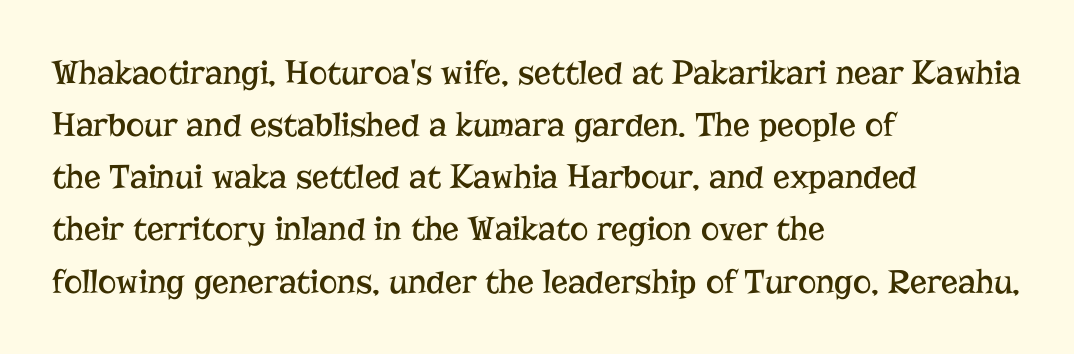
Q: Is the text bold? A: No.
Q: Is the text italic (slanted)? A: No, it is upright.
Q: Is the typeface a serif or a sans-serif typeface? A: Serif.
Q: Is the text underlined? A: No.
Q: How is the paragraph aligned? A: Left-aligned.
Q: Is the spacing between letters normal or unusually wide? A: Normal.
Q: Is the spacing between lines tight, normal or loose? A: Normal.
Q: Width (condensed, normal, or wide)? A: Normal.
Q: Stroke contrast? A: Low.
Q: x-height? A: Medium.
Q: Monospaced? A: No.
